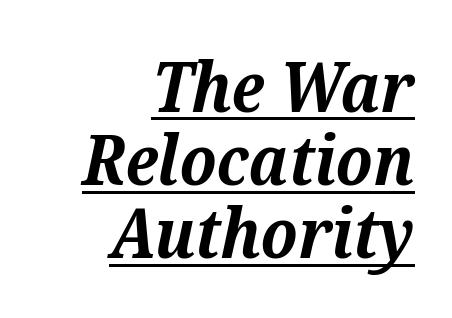
Q: Is the text bold? A: Yes.
Q: Is the text italic (slanted)? A: Yes, it leans right by about 12 degrees.
Q: Is the typeface a serif or a sans-serif typeface? A: Serif.
Q: Is the text underlined? A: Yes.
Q: How is the paragraph aligned? A: Right-aligned.
Q: Is the spacing between letters normal or unusually wide? A: Normal.
Q: Is the spacing between lines tight, normal or loose? A: Tight.
Q: Width (condensed, normal, or wide)? A: Normal.
Q: Stroke contrast? A: Medium.
Q: x-height? A: Medium.
Q: Monospaced? A: No.
